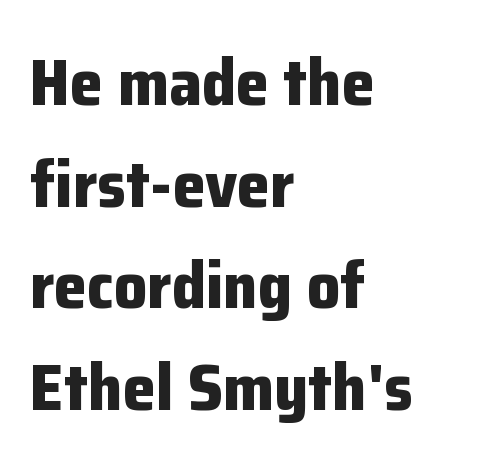
{"serif": "no", "italic": "no", "bold": "yes", "weight": "bold", "width": "normal", "stroke_contrast": "low", "x_height": "medium", "monospaced": "no", "underline": "no", "align": "left", "line_spacing": "normal", "line_spacing_ratio": 1.54, "letter_spacing": "normal", "letter_spacing_em": 0.0, "glyph_px": 66}
